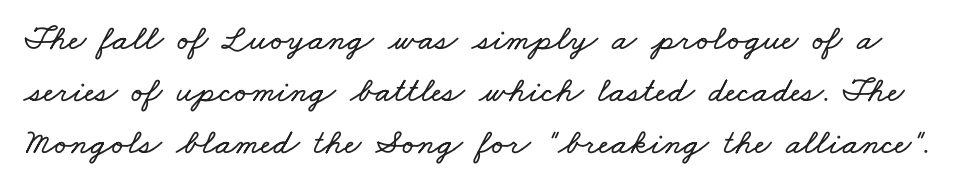
{"width": "wide", "stroke_contrast": "low", "x_height": "small", "monospaced": "no", "underline": "no", "line_spacing": "normal", "line_spacing_ratio": 1.45, "letter_spacing": "normal", "letter_spacing_em": 0.0, "glyph_px": 36}
